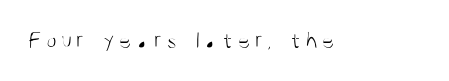
Q: Is the text bold? A: No.
Q: Is the text italic (slanted)? A: No, it is upright.
Q: Is the text underlined? A: No.
